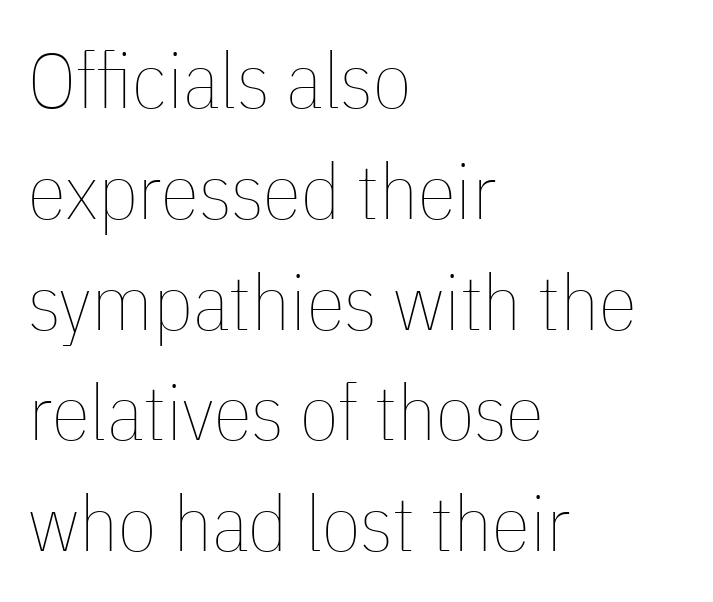
The image shows 78 px thin, condensed type, upright; set left-aligned, normal line spacing (1.42x), normal letter spacing, not underlined; low stroke contrast and a medium x-height.
